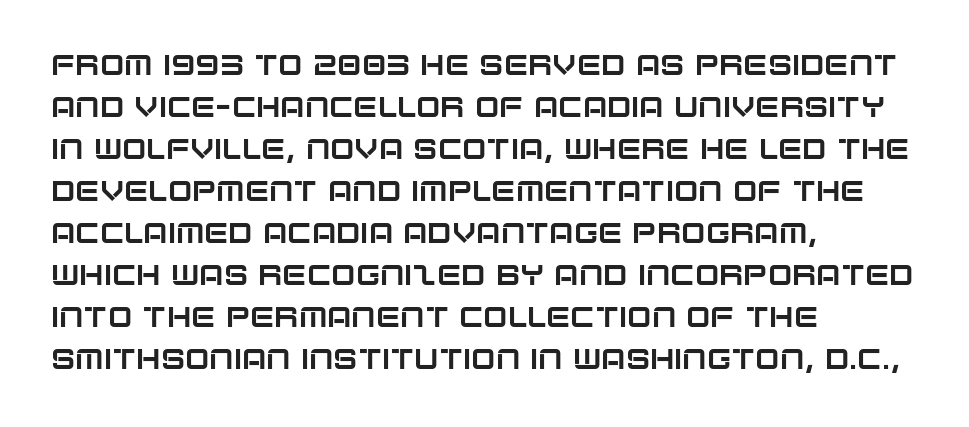
Q: Is the text italic (slanted)? A: No, it is upright.
Q: Is the typeface a serif or a sans-serif typeface? A: Sans-serif.
Q: Is the text underlined? A: No.
Q: How is the paragraph aligned? A: Left-aligned.
Q: Is the spacing between letters normal or unusually wide? A: Normal.
Q: Is the spacing between lines tight, normal or loose? A: Normal.
Q: Width (condensed, normal, or wide)? A: Normal.
Q: Stroke contrast? A: Low.
Q: x-height? A: Large.
Q: Monospaced? A: No.
